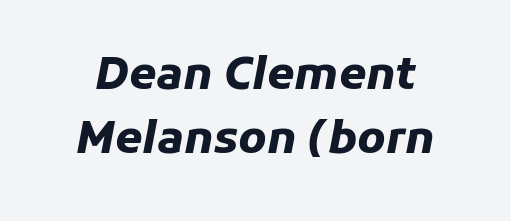
The image shows 44 px heavy type, italic (leaning right); set normal line spacing (1.46x), normal letter spacing, not underlined; low stroke contrast and a medium x-height.
